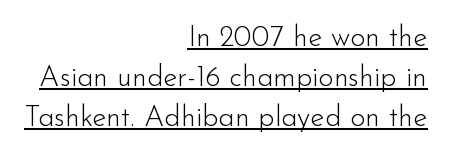
{"serif": "no", "italic": "no", "bold": "no", "weight": "light", "width": "normal", "stroke_contrast": "low", "x_height": "small", "monospaced": "no", "underline": "yes", "align": "right", "line_spacing": "normal", "line_spacing_ratio": 1.38, "letter_spacing": "normal", "letter_spacing_em": 0.0, "glyph_px": 29}
